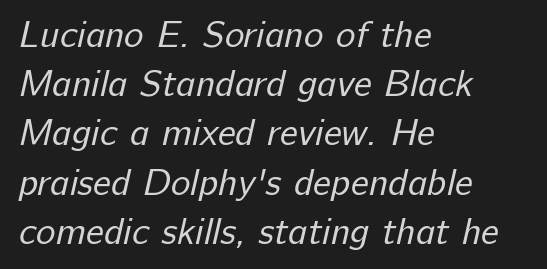
The image shows 37 px regular-weight sans-serif type; set left-aligned, normal line spacing (1.33x), normal letter spacing, not underlined; low stroke contrast and a medium x-height.
